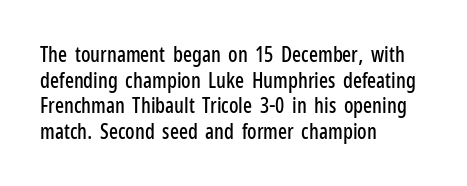
Line beginnings align vertically; line endings do not. Posture: vertical. A typesetter would call this zero additional tracking. The baseline area is clear.
